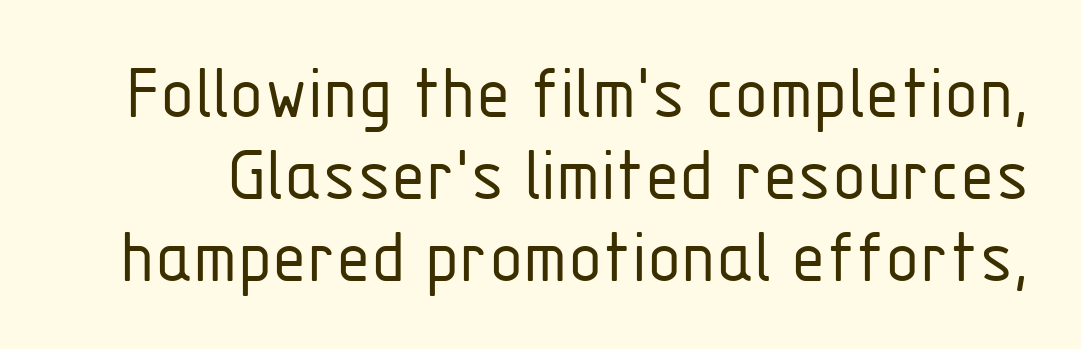
Quick note: interline space is minimal. Plain, unruled lines of type. Here the glyphs are tracked normally, forming tight word shapes. A light-to-regular cut is what we see here. No feet cap the strokes, marking this as sans-serif type. Posture: straight, roman, zero tilt.
